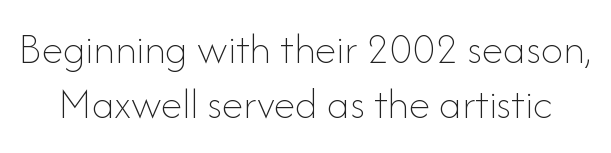
Q: Is the text bold? A: No.
Q: Is the text italic (slanted)? A: No, it is upright.
Q: Is the text underlined? A: No.
Q: Is the spacing between letters normal or unusually wide? A: Normal.
Q: Is the spacing between lines tight, normal or loose? A: Normal.
Q: Width (condensed, normal, or wide)? A: Normal.
Q: Stroke contrast? A: Low.
Q: x-height? A: Small.
Q: Monospaced? A: No.
